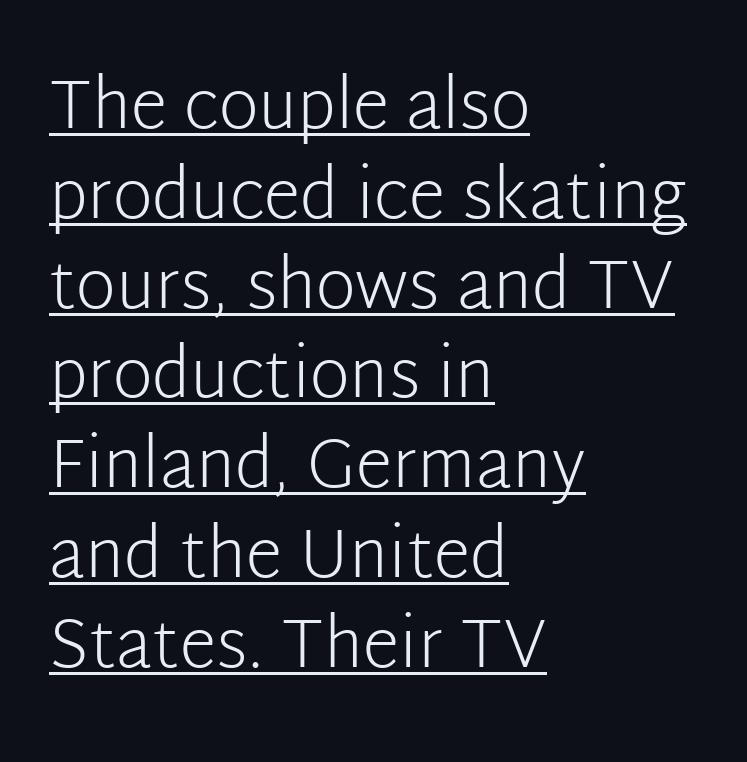
The image shows 68 px light sans-serif type, upright; set left-aligned, normal line spacing (1.32x), normal letter spacing, underlined; low stroke contrast and a medium x-height.
